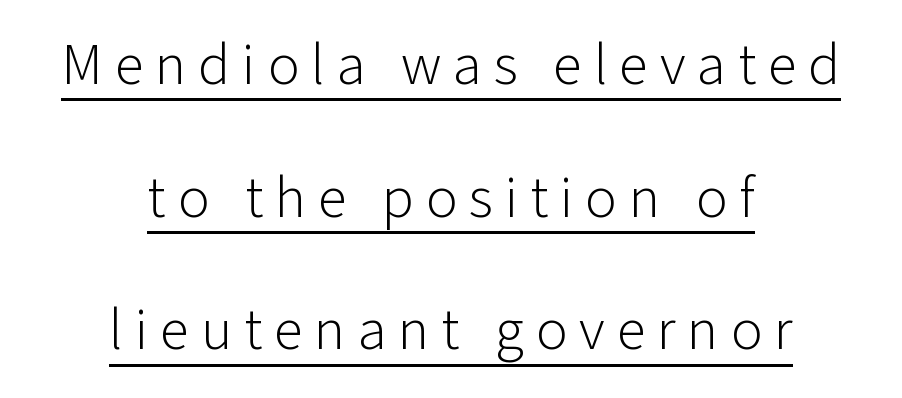
The image shows 59 px light sans-serif type, upright; set centered, loose line spacing (2.25x), unusually wide letter spacing (+0.2 em), underlined; low stroke contrast and a medium x-height.
